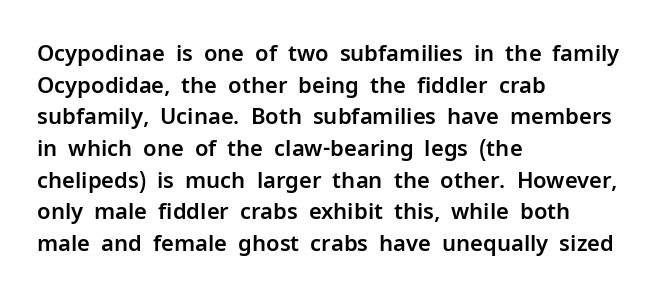
The image shows 22 px text type, upright; set left-aligned, normal line spacing (1.44x), normal letter spacing, not underlined.
